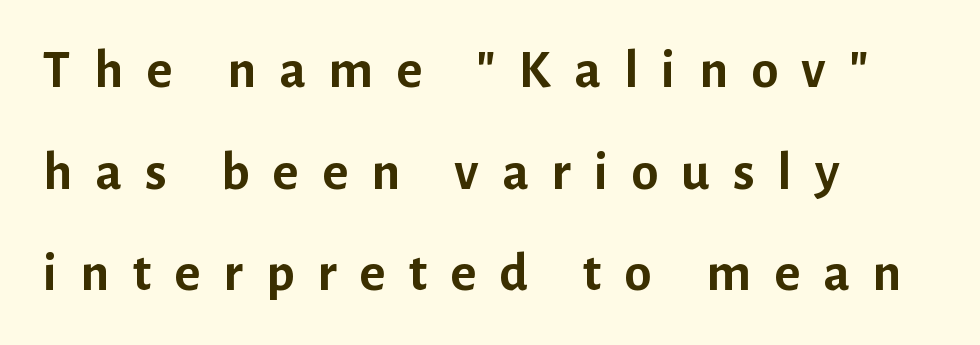
Q: Is the text bold? A: Yes.
Q: Is the text italic (slanted)? A: No, it is upright.
Q: Is the typeface a serif or a sans-serif typeface? A: Sans-serif.
Q: Is the text underlined? A: No.
Q: How is the paragraph aligned? A: Left-aligned.
Q: Is the spacing between letters normal or unusually wide? A: Unusually wide.
Q: Width (condensed, normal, or wide)? A: Normal.
Q: Stroke contrast? A: Low.
Q: x-height? A: Medium.
Q: Monospaced? A: No.
